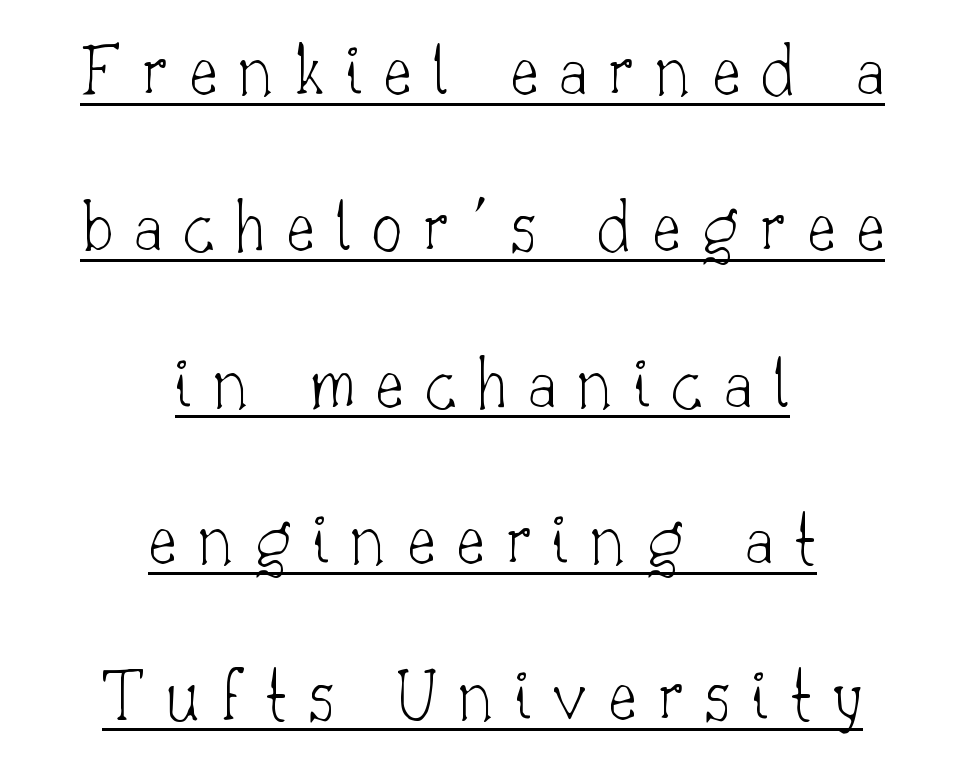
No extra ink here — the face is not bold. Display-style spreading of the glyphs; the letterfit is very open. These lines were composed using upright roman letters. Compared with undecorated copy, this sample adds a rule below the words. The glyphs in this specimen are seriffed.
